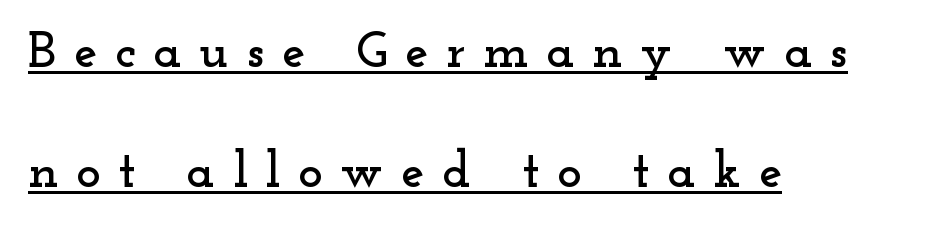
The image shows 52 px wide serif type, upright; set left-aligned, loose line spacing (2.3x), unusually wide letter spacing (+0.34 em), underlined; low stroke contrast and a small x-height.
